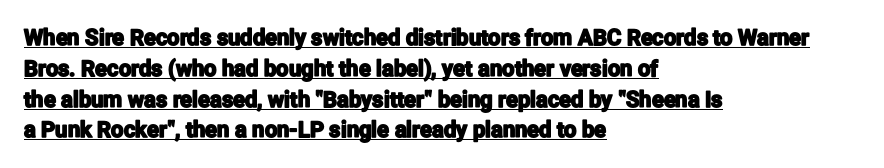
{"italic": "no", "underline": "yes", "align": "left", "line_spacing": "normal", "line_spacing_ratio": 1.4, "letter_spacing": "normal", "letter_spacing_em": 0.0, "glyph_px": 22}
